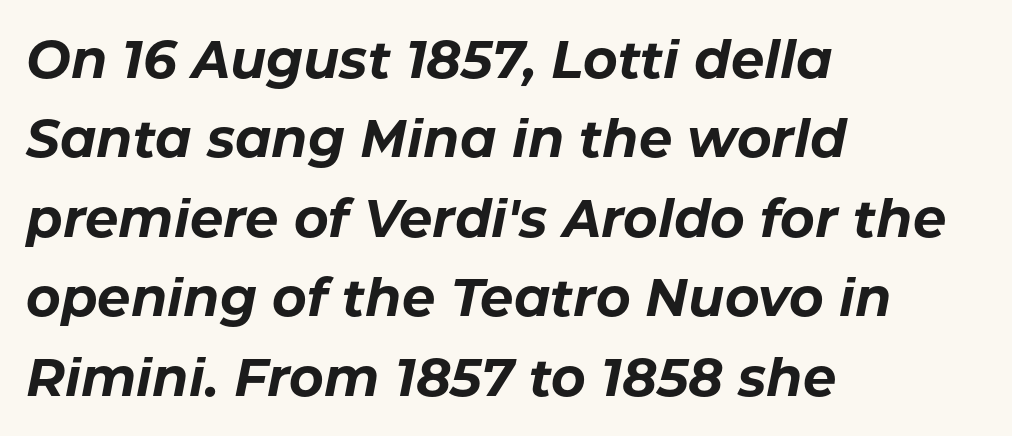
Q: Is the text bold? A: Yes.
Q: Is the text italic (slanted)? A: Yes, it leans right by about 11 degrees.
Q: Is the text underlined? A: No.
Q: How is the paragraph aligned? A: Left-aligned.
Q: Is the spacing between letters normal or unusually wide? A: Normal.
Q: Is the spacing between lines tight, normal or loose? A: Normal.
Q: Width (condensed, normal, or wide)? A: Normal.
Q: Stroke contrast? A: Low.
Q: x-height? A: Medium.
Q: Monospaced? A: No.
